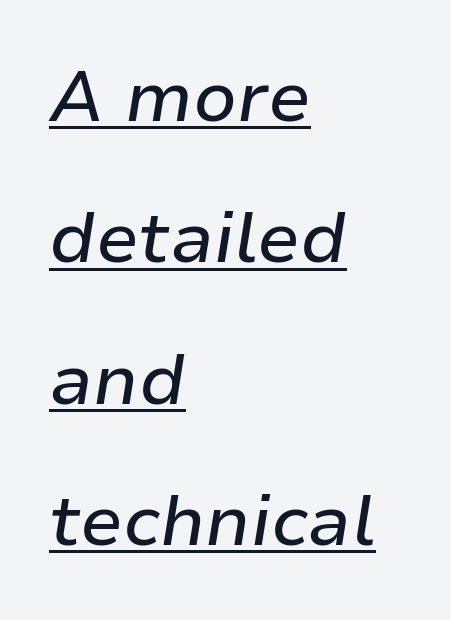
{"italic": "yes", "lean": "right", "slant_degrees": 9, "width": "normal", "stroke_contrast": "low", "x_height": "medium", "monospaced": "no", "underline": "yes", "align": "left", "line_spacing": "loose", "line_spacing_ratio": 1.99, "letter_spacing": "normal", "letter_spacing_em": 0.0, "glyph_px": 71}
